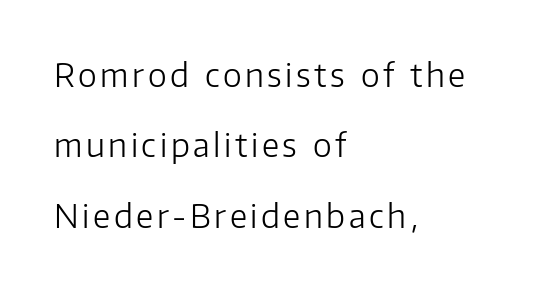
The image shows 32 px light sans-serif type, upright; set left-aligned, loose line spacing (2.2x), not underlined; low stroke contrast and a medium x-height.
